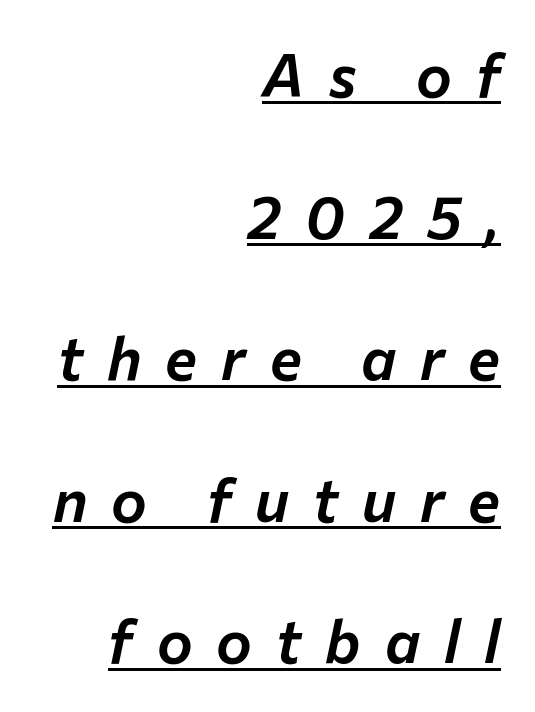
The image shows 60 px text type, italic (leaning right); set right-aligned, loose line spacing (2.36x), unusually wide letter spacing (+0.4 em), underlined; low stroke contrast and a medium x-height.
